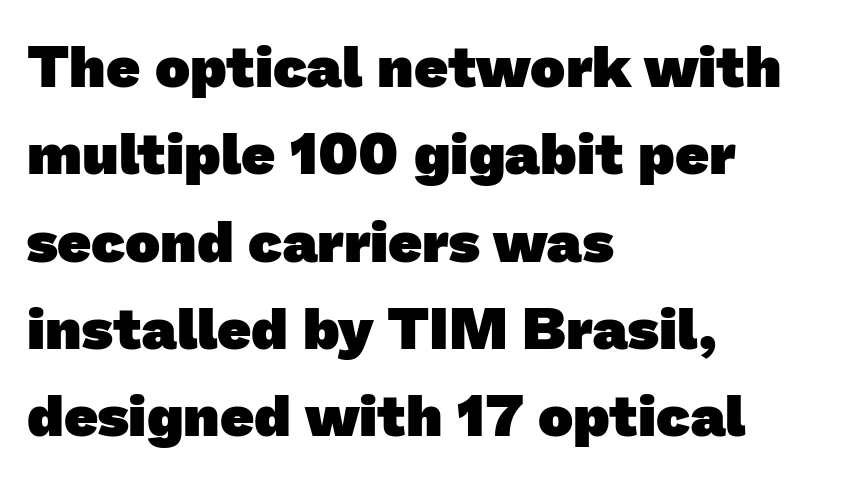
The glyphs in this specimen are sans serif. Each word holds together tightly as a unit, with standard inter-letter gaps. Proportional: the letters do not fall into vertical columns. Only glyphs here, with clear space below each row.
